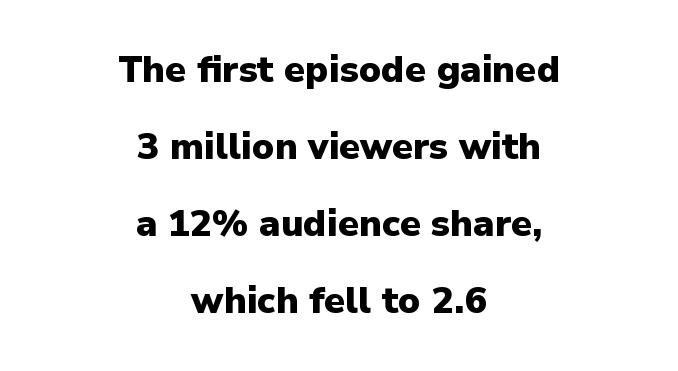
The image shows 37 px heavy sans-serif type, upright; set centered, loose line spacing (2.08x), normal letter spacing, not underlined; low stroke contrast and a medium x-height.
